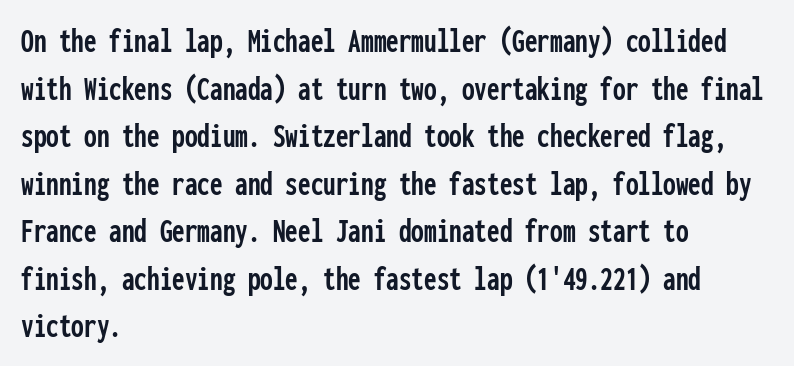
The image shows 36 px condensed sans-serif type, upright, monospaced; set left-aligned, normal line spacing (1.32x), normal letter spacing, not underlined; low stroke contrast and a medium x-height.
